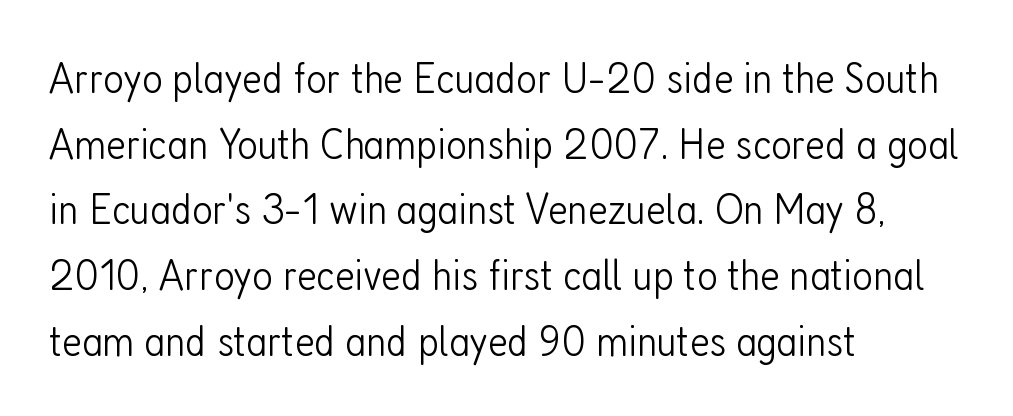
The letters stand upright; this is a roman face. You could call the tracking neutral — neither tight nor loose. The font family rendered here belongs to the sans-serif group. Descender tails drop into unmarked territory.
